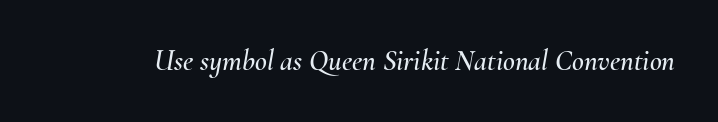
{"italic": "yes", "lean": "right", "slant_degrees": 10, "width": "normal", "stroke_contrast": "medium", "x_height": "small", "monospaced": "no", "underline": "no", "letter_spacing": "normal", "letter_spacing_em": 0.0, "glyph_px": 29}
